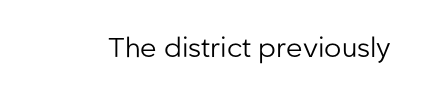
The image shows 27 px text type, upright; set normal letter spacing, not underlined.
